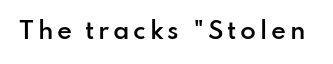
{"italic": "no", "bold": "semi", "underline": "no", "glyph_px": 23}
